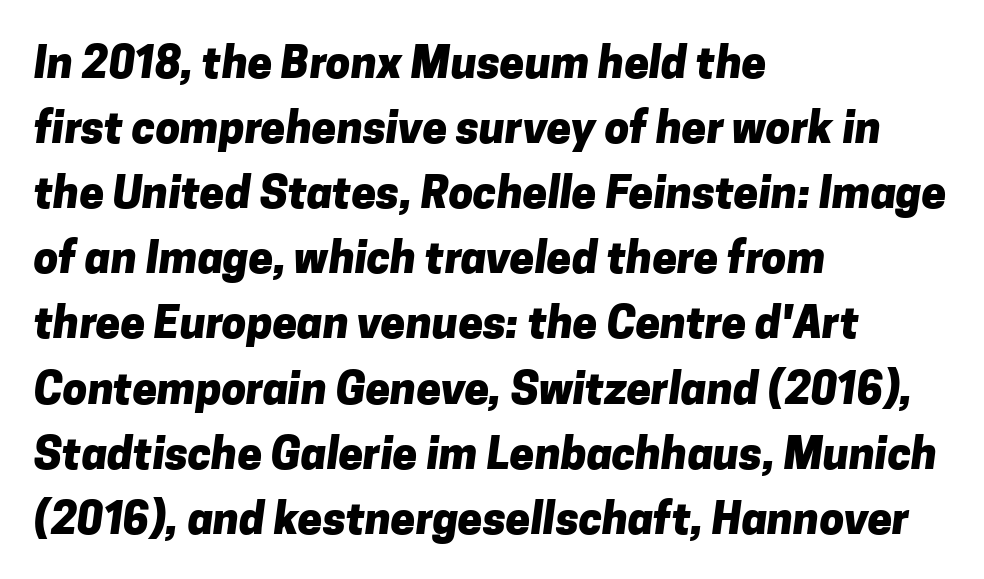
Q: Is the text bold? A: Yes.
Q: Is the typeface a serif or a sans-serif typeface? A: Sans-serif.
Q: Is the text underlined? A: No.
Q: How is the paragraph aligned? A: Left-aligned.
Q: Is the spacing between letters normal or unusually wide? A: Normal.
Q: Is the spacing between lines tight, normal or loose? A: Normal.
Q: Width (condensed, normal, or wide)? A: Normal.
Q: Stroke contrast? A: Low.
Q: x-height? A: Medium.
Q: Monospaced? A: No.
